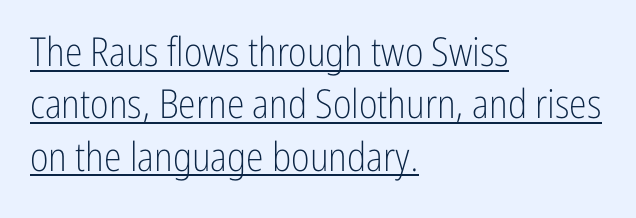
{"serif": "no", "italic": "no", "bold": "no", "weight": "light", "width": "condensed", "stroke_contrast": "low", "x_height": "medium", "monospaced": "no", "underline": "yes", "align": "left", "line_spacing": "normal", "line_spacing_ratio": 1.31, "letter_spacing": "normal", "letter_spacing_em": 0.0, "glyph_px": 40}
